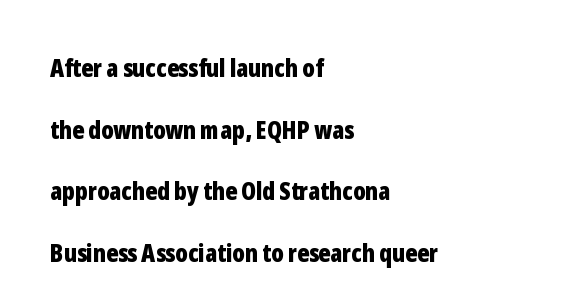
Q: Is the text bold? A: Yes.
Q: Is the text italic (slanted)? A: No, it is upright.
Q: Is the text underlined? A: No.
Q: How is the paragraph aligned? A: Left-aligned.
Q: Is the spacing between letters normal or unusually wide? A: Normal.
Q: Is the spacing between lines tight, normal or loose? A: Loose.
